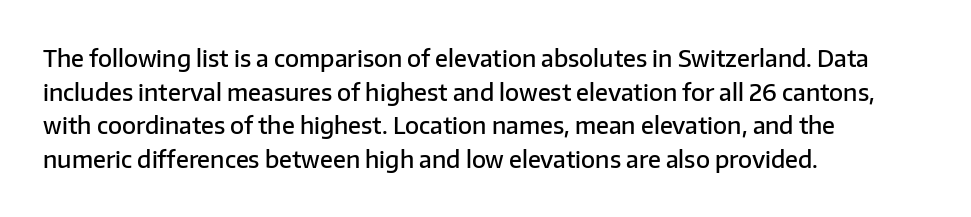
{"italic": "no", "bold": "semi", "underline": "no", "align": "left", "line_spacing": "normal", "line_spacing_ratio": 1.46, "letter_spacing": "normal", "letter_spacing_em": 0.0, "glyph_px": 23}
